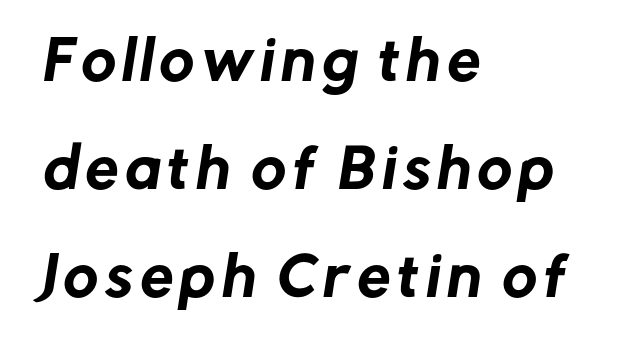
Check where the strokes stop: nothing finishes them off — pure sans. Is the block centered? No — it sits flush against the left margin. Beneath every word, the page is bare. Airy leading.
